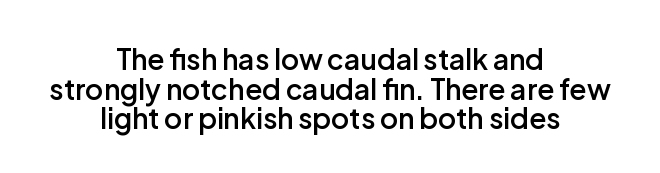
Do the characters align in a grid? No, the font is proportional. The passage is arranged like a title page — every line centered. Heft: intermediate — a semibold. Each word holds together tightly as a unit, with standard inter-letter gaps.
